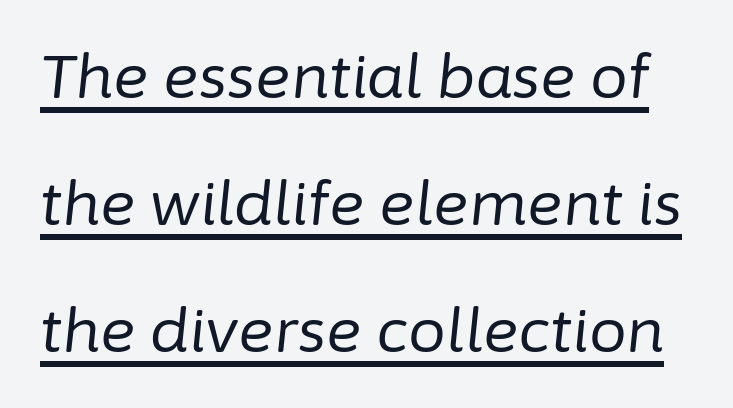
The image shows 60 px regular-weight type, italic (leaning right); set loose line spacing (2.12x), normal letter spacing, underlined; low stroke contrast and a medium x-height.
